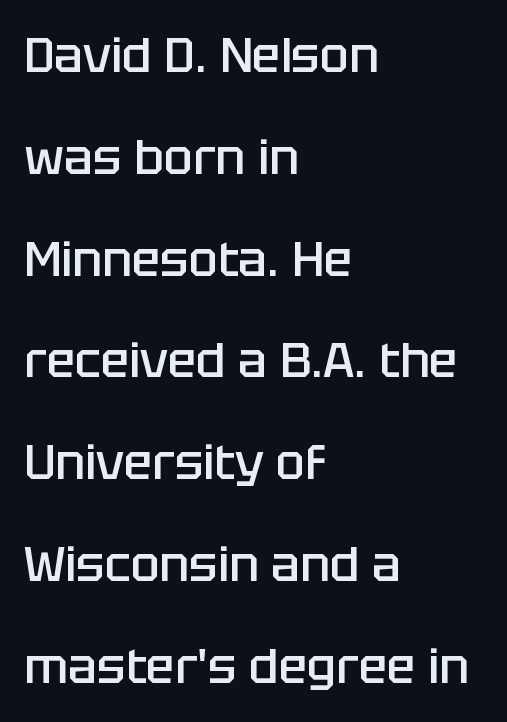
{"serif": "no", "italic": "no", "bold": "semi", "weight": "semibold", "width": "normal", "stroke_contrast": "low", "x_height": "large", "monospaced": "no", "underline": "no", "align": "left", "line_spacing": "loose", "line_spacing_ratio": 2.12, "letter_spacing": "normal", "letter_spacing_em": 0.0, "glyph_px": 48}
